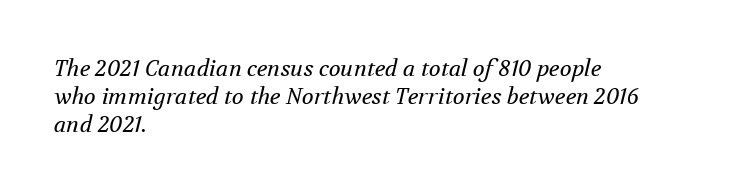
These glyphs show unthickened strokes, regular width or finer. Characters are canted at an angle relative to the baseline's perpendicular. The rendering anchors every line to the left-hand side. Leading matches the norm, producing a regular column. The passage shown has conventional tracking throughout. Quick note: underline off.
